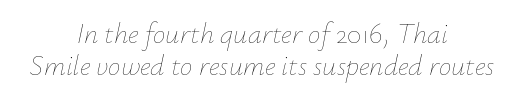
Q: Is the text bold? A: No.
Q: Is the text italic (slanted)? A: Yes, it leans right by about 12 degrees.
Q: Is the text underlined? A: No.
Q: How is the paragraph aligned? A: Centered.
Q: Is the spacing between letters normal or unusually wide? A: Normal.
Q: Width (condensed, normal, or wide)? A: Normal.
Q: Stroke contrast? A: Low.
Q: x-height? A: Small.
Q: Monospaced? A: No.
